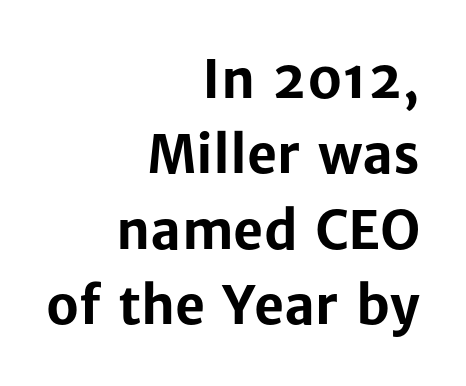
Posture: straight, roman, zero tilt. Weight check: bold — yes, fully. To sum up the face: it is a sans, with no serifs. This sample has the flowing, uneven cadence of proportional lettering. Whoever set this chose a conventional vertical rhythm. The typesetter chose a ragged-left arrangement here.
